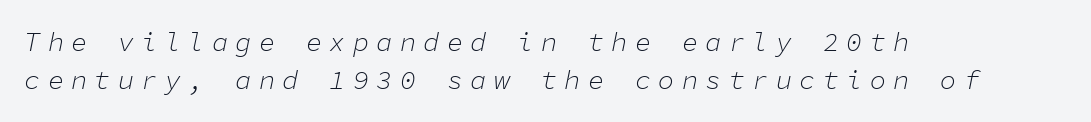
{"italic": "yes", "lean": "right", "slant_degrees": 11, "bold": "no", "underline": "no", "align": "left", "line_spacing": "normal", "line_spacing_ratio": 1.42, "letter_spacing": "wide", "letter_spacing_em": 0.27, "glyph_px": 27}
